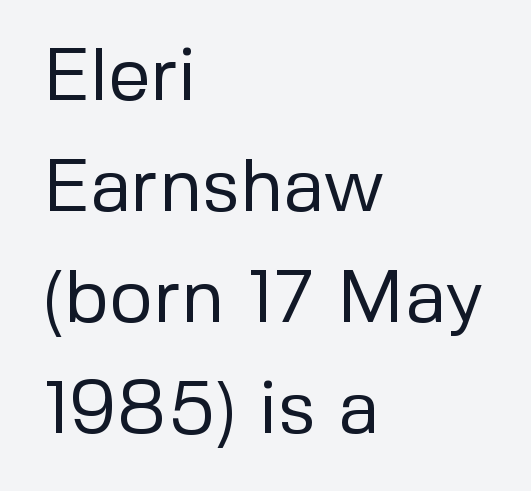
This is not heavy type; no bold has been used. Ascenders rise straight up at ninety degrees. A bare baseline throughout the passage. Spacing verdict: proportional, widths tailored to each character.
